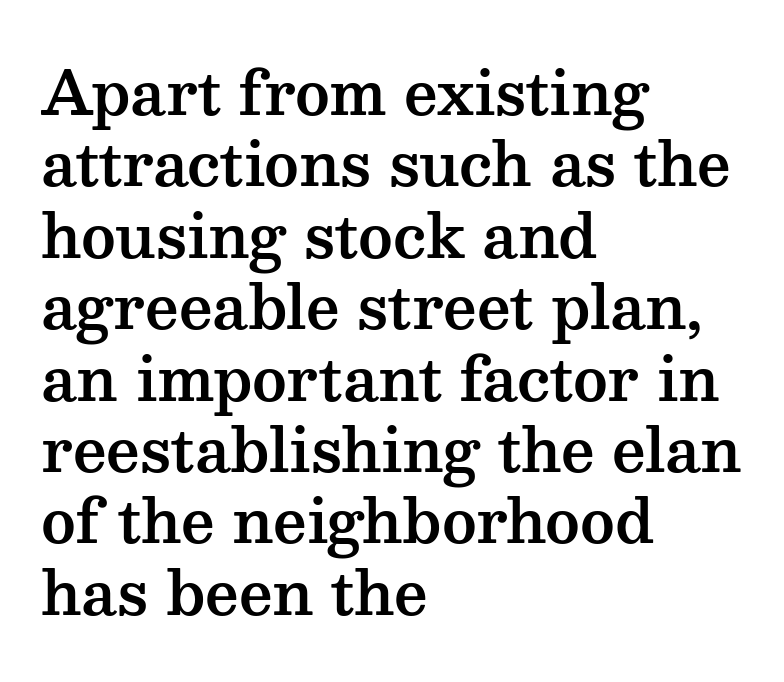
{"serif": "yes", "italic": "no", "width": "wide", "stroke_contrast": "medium", "x_height": "medium", "monospaced": "no", "underline": "no", "align": "left", "line_spacing_ratio": 1.21, "letter_spacing": "normal", "letter_spacing_em": 0.0, "glyph_px": 59}
